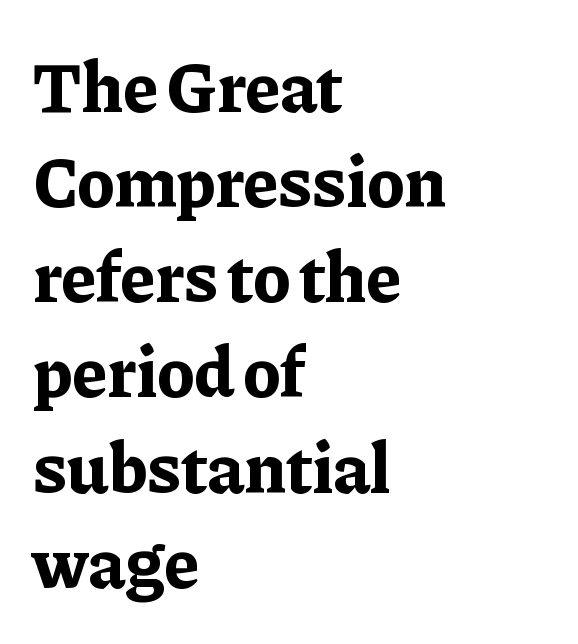
{"serif": "yes", "italic": "no", "bold": "yes", "weight": "bold", "width": "normal", "stroke_contrast": "low", "x_height": "medium", "monospaced": "no", "underline": "no", "align": "left", "line_spacing": "normal", "line_spacing_ratio": 1.34, "letter_spacing": "normal", "letter_spacing_em": 0.0, "glyph_px": 71}
